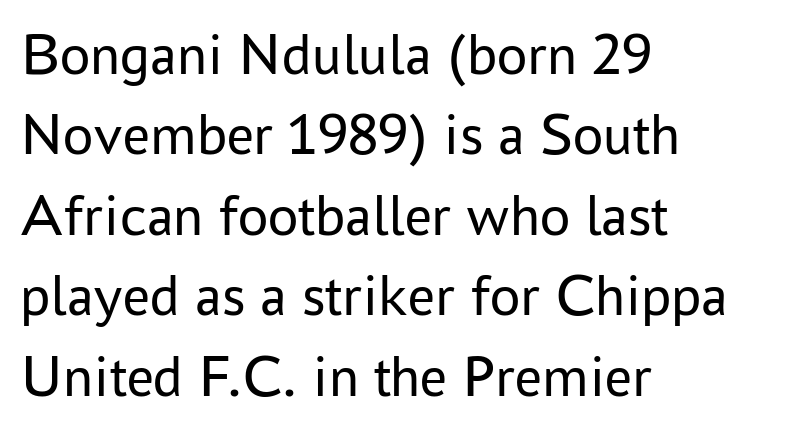
The image shows 60 px regular-weight sans-serif type, upright; set left-aligned, normal line spacing (1.34x), normal letter spacing, not underlined; low stroke contrast and a medium x-height.
